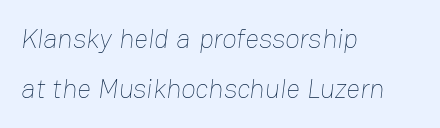
{"bold": "no", "underline": "no", "align": "left", "line_spacing_ratio": 1.87, "letter_spacing": "normal", "letter_spacing_em": 0.0, "glyph_px": 27}
